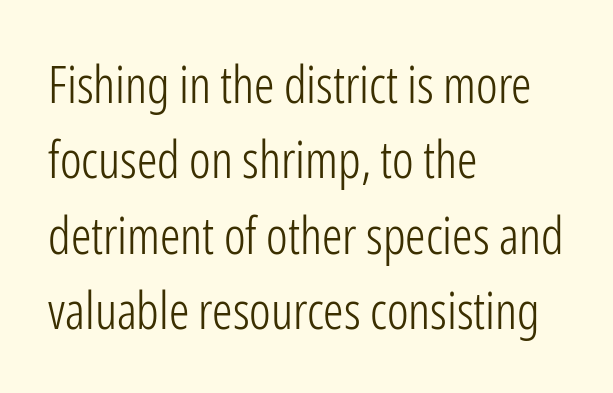
The image shows 51 px light, condensed sans-serif type, upright; set left-aligned, normal line spacing (1.48x), normal letter spacing, not underlined; low stroke contrast and a medium x-height.
